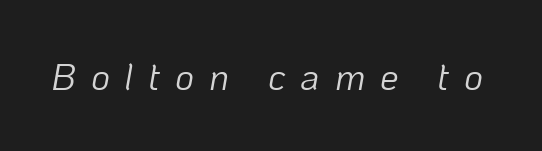
{"italic": "yes", "lean": "right", "slant_degrees": 10, "bold": "no", "weight": "light", "width": "normal", "stroke_contrast": "low", "x_height": "medium", "monospaced": "no", "underline": "no", "letter_spacing": "wide", "letter_spacing_em": 0.4, "glyph_px": 37}
